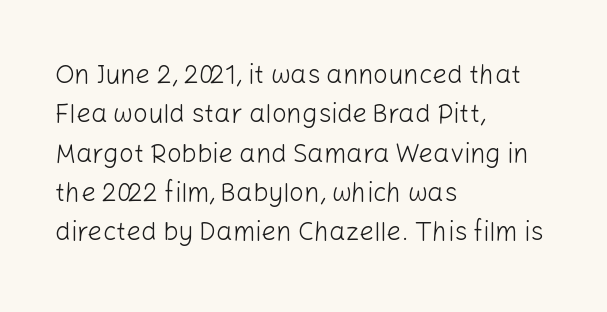
The image shows 26 px text type, upright; set left-aligned, normal line spacing (1.51x), normal letter spacing, not underlined.
